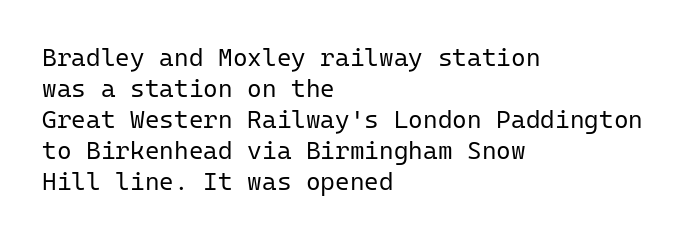
{"italic": "no", "bold": "no", "underline": "no", "align": "left", "line_spacing_ratio": 1.24, "letter_spacing": "normal", "letter_spacing_em": 0.0, "glyph_px": 25}
